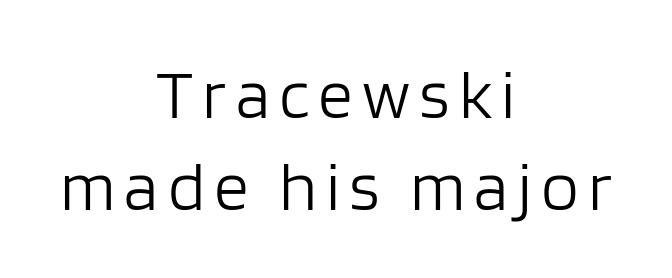
The image shows 69 px light sans-serif type, upright; set centered, normal line spacing (1.33x), not underlined; low stroke contrast and a large x-height.
